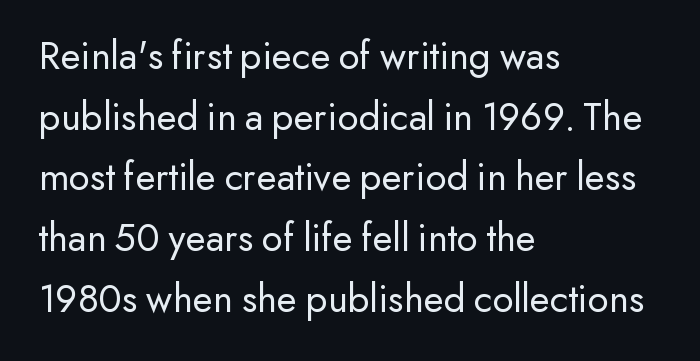
{"serif": "no", "italic": "no", "bold": "no", "weight": "regular", "width": "normal", "stroke_contrast": "low", "x_height": "small", "monospaced": "no", "underline": "no", "align": "left", "line_spacing": "normal", "line_spacing_ratio": 1.48, "letter_spacing": "normal", "letter_spacing_em": 0.0, "glyph_px": 41}
